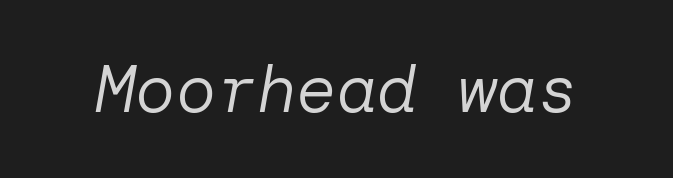
{"italic": "yes", "lean": "right", "slant_degrees": 10, "bold": "no", "weight": "regular", "width": "normal", "stroke_contrast": "low", "x_height": "medium", "underline": "no", "letter_spacing": "normal", "letter_spacing_em": 0.0, "glyph_px": 67}
